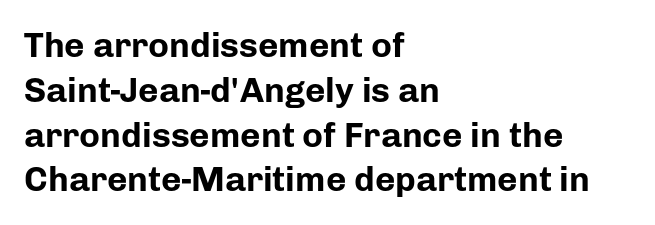
Q: Is the text bold? A: Yes.
Q: Is the text italic (slanted)? A: No, it is upright.
Q: Is the typeface a serif or a sans-serif typeface? A: Sans-serif.
Q: Is the text underlined? A: No.
Q: How is the paragraph aligned? A: Left-aligned.
Q: Is the spacing between letters normal or unusually wide? A: Normal.
Q: Is the spacing between lines tight, normal or loose? A: Normal.
Q: Width (condensed, normal, or wide)? A: Normal.
Q: Stroke contrast? A: Low.
Q: x-height? A: Medium.
Q: Monospaced? A: No.
